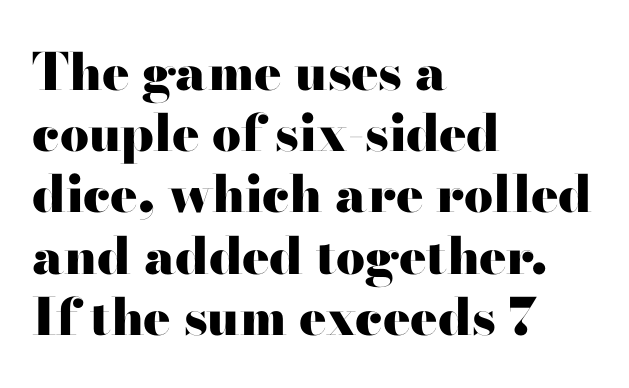
Q: Is the text bold? A: Yes.
Q: Is the text italic (slanted)? A: No, it is upright.
Q: Is the typeface a serif or a sans-serif typeface? A: Serif.
Q: Is the text underlined? A: No.
Q: How is the paragraph aligned? A: Left-aligned.
Q: Is the spacing between letters normal or unusually wide? A: Normal.
Q: Width (condensed, normal, or wide)? A: Wide.
Q: Stroke contrast? A: High.
Q: x-height? A: Small.
Q: Monospaced? A: No.
